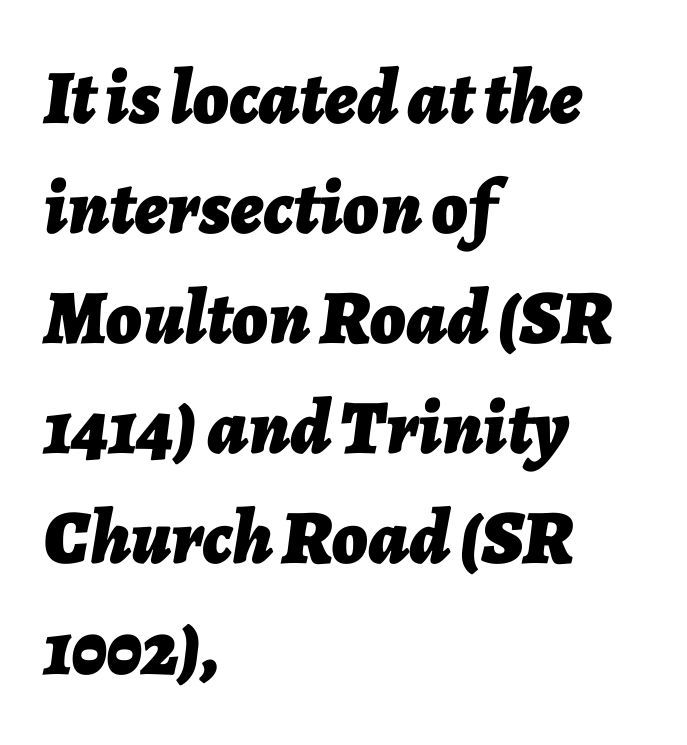
{"italic": "yes", "lean": "right", "slant_degrees": 7, "bold": "yes", "weight": "bold", "width": "normal", "stroke_contrast": "low", "x_height": "medium", "monospaced": "no", "underline": "no", "align": "left", "line_spacing": "normal", "line_spacing_ratio": 1.43, "letter_spacing": "normal", "letter_spacing_em": 0.0, "glyph_px": 77}
